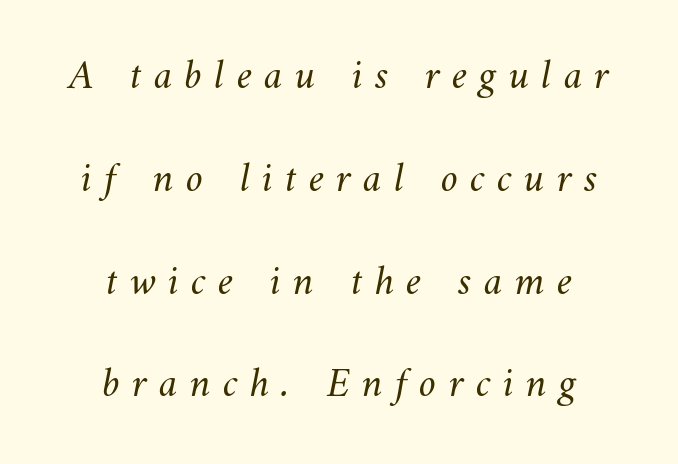
Q: Is the text bold? A: No.
Q: Is the text underlined? A: No.
Q: How is the paragraph aligned? A: Centered.
Q: Is the spacing between letters normal or unusually wide? A: Unusually wide.
Q: Is the spacing between lines tight, normal or loose? A: Loose.
Q: Width (condensed, normal, or wide)? A: Normal.
Q: Stroke contrast? A: Medium.
Q: x-height? A: Small.
Q: Monospaced? A: No.
